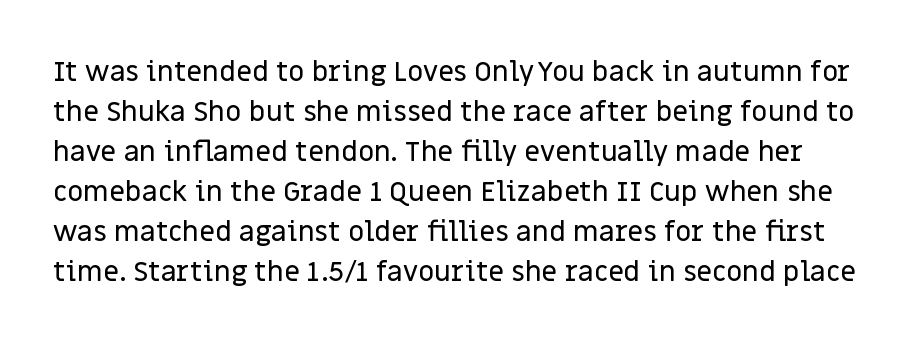
The image shows 28 px sans-serif type, upright; set normal line spacing (1.43x), normal letter spacing, not underlined; low stroke contrast and a large x-height.
